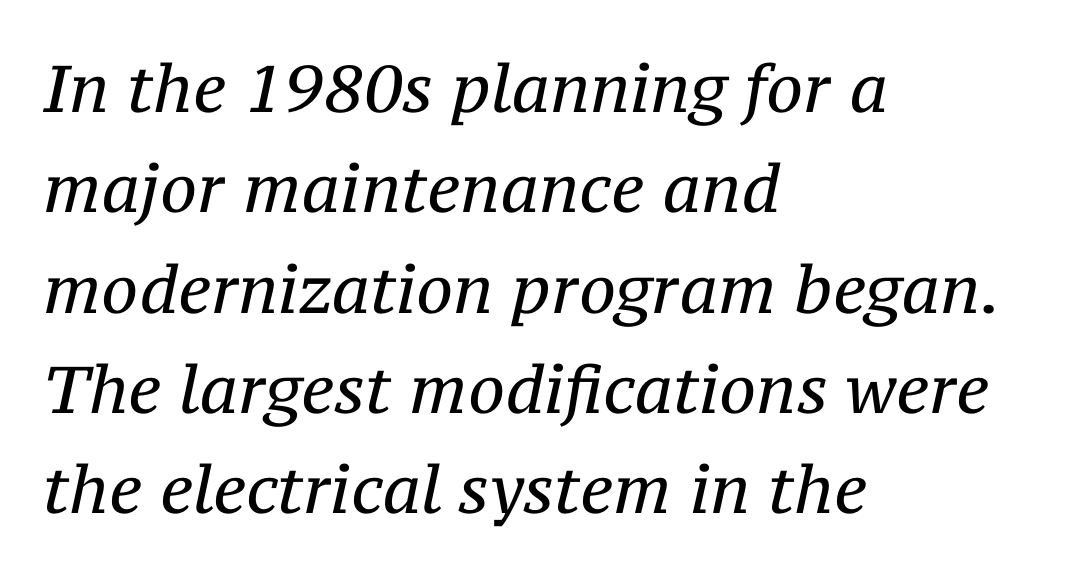
{"serif": "yes", "italic": "yes", "lean": "right", "slant_degrees": 12, "bold": "no", "weight": "regular", "width": "normal", "stroke_contrast": "medium", "x_height": "medium", "monospaced": "no", "underline": "no", "align": "left", "line_spacing": "normal", "line_spacing_ratio": 1.52, "letter_spacing": "normal", "letter_spacing_em": 0.0, "glyph_px": 66}
